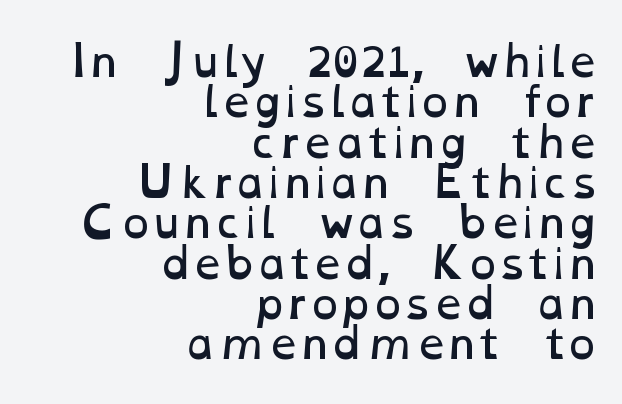
{"bold": "no", "weight": "regular", "width": "wide", "stroke_contrast": "low", "x_height": "medium", "monospaced": "no", "underline": "no", "align": "right", "line_spacing": "tight", "line_spacing_ratio": 0.96, "letter_spacing": "normal", "letter_spacing_em": 0.0, "glyph_px": 42}
